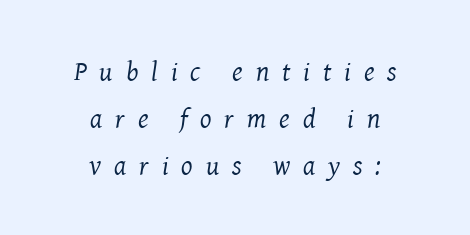
{"italic": "yes", "lean": "right", "slant_degrees": 8, "bold": "no", "underline": "no", "align": "center", "line_spacing_ratio": 1.75, "letter_spacing": "wide", "letter_spacing_em": 0.48, "glyph_px": 27}
